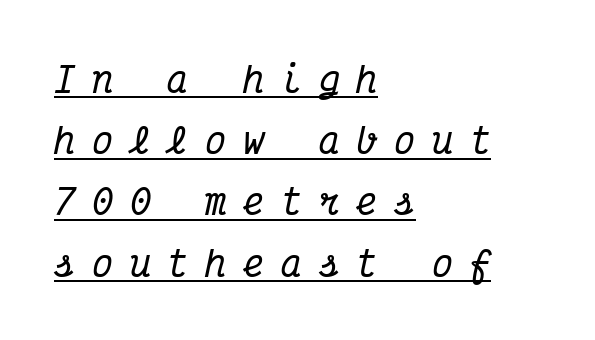
Every row of glyphs begins at an identical x-position on the left. You could only call the tracking loose — the letters float apart. Caption: lettering with a line underneath. In terms of posture, this sample is oblique. The rendering uses typewriter-style spacing with identical character cells.
